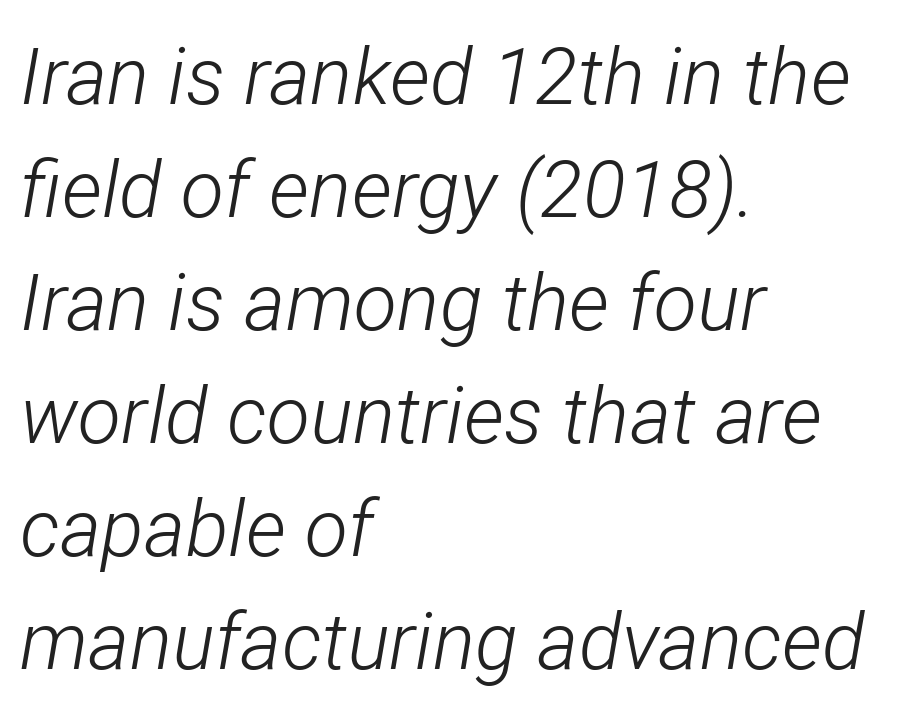
{"italic": "yes", "lean": "right", "slant_degrees": 12, "bold": "no", "weight": "light", "width": "condensed", "stroke_contrast": "low", "x_height": "medium", "monospaced": "no", "underline": "no", "align": "left", "line_spacing": "normal", "line_spacing_ratio": 1.43, "letter_spacing": "normal", "letter_spacing_em": 0.0, "glyph_px": 79}
